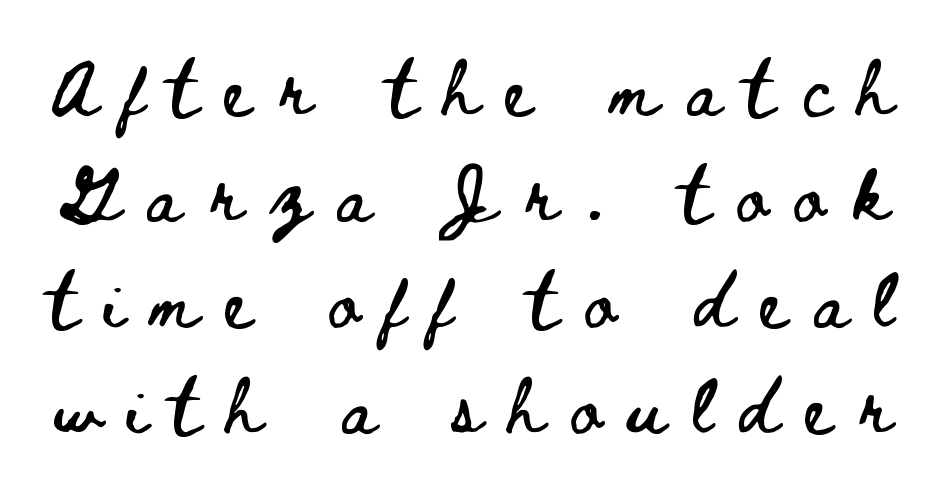
The image shows 56 px wide type; set line spacing 1.89x, unusually wide letter spacing (+0.47 em), not underlined; low stroke contrast and a small x-height.
